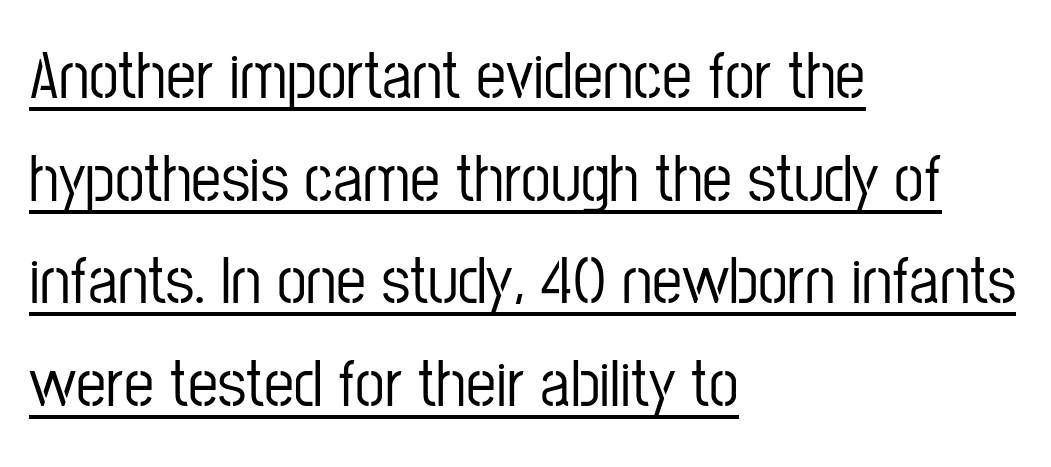
The image shows 67 px condensed sans-serif type, upright; set left-aligned, normal line spacing (1.53x), normal letter spacing, underlined; low stroke contrast and a medium x-height.
